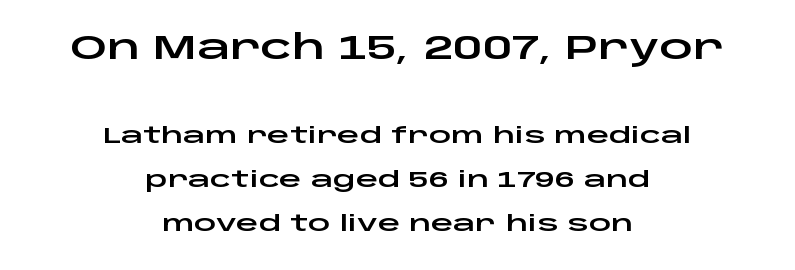
{"serif": "no", "italic": "no", "width": "wide", "stroke_contrast": "low", "x_height": "large", "monospaced": "no", "underline": "no", "align": "center", "line_spacing": "loose", "line_spacing_ratio": 2.01, "letter_spacing": "normal", "letter_spacing_em": 0.0, "larger_block": "first", "size_ratio": 1.5, "glyph_px": 33}
